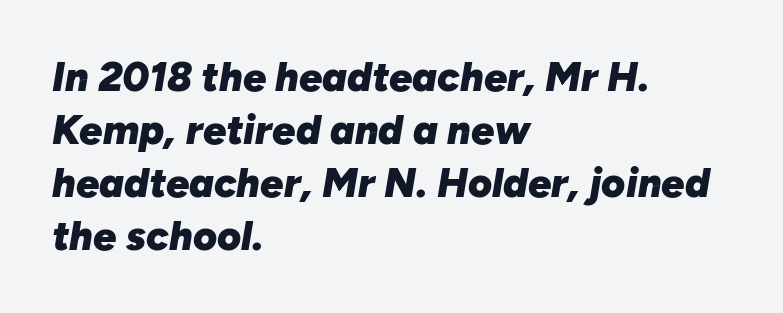
{"italic": "yes", "lean": "right", "slant_degrees": 10, "bold": "yes", "weight": "heavy", "width": "normal", "stroke_contrast": "low", "x_height": "medium", "monospaced": "no", "underline": "no", "align": "left", "line_spacing": "normal", "line_spacing_ratio": 1.29, "letter_spacing": "normal", "letter_spacing_em": 0.0, "glyph_px": 41}
